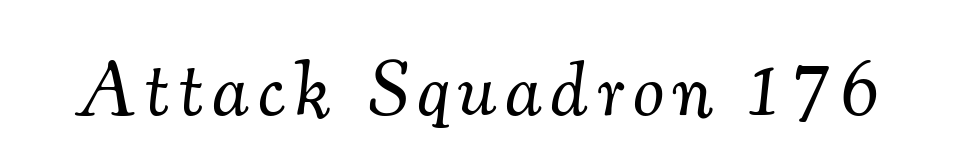
Tall strokes in this sample are angled rather than plumb. Plain, unruled lines of type. The face used here is seriffed, in the tradition of book romans. Each letter keeps its own natural width here, so spacing adapts to shape.
